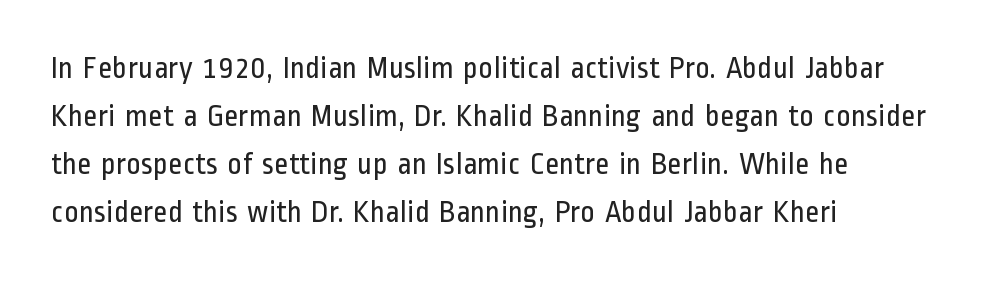
The image shows 31 px regular-weight, condensed sans-serif type, upright; set left-aligned, normal line spacing (1.55x), normal letter spacing, not underlined; low stroke contrast and a medium x-height.
